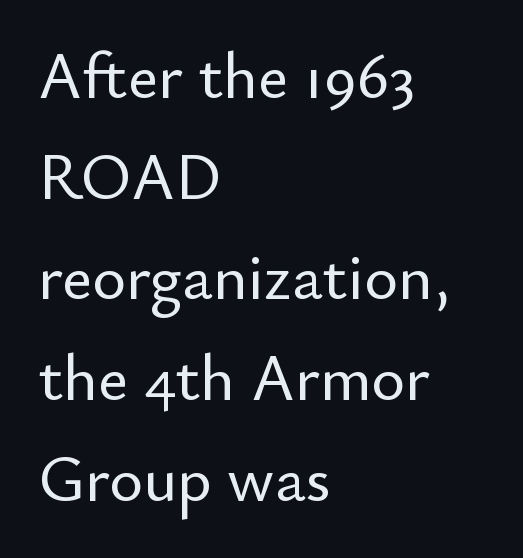
{"serif": "no", "italic": "no", "width": "normal", "stroke_contrast": "low", "x_height": "small", "monospaced": "no", "underline": "no", "align": "left", "line_spacing": "normal", "line_spacing_ratio": 1.55, "letter_spacing": "normal", "letter_spacing_em": 0.0, "glyph_px": 65}
